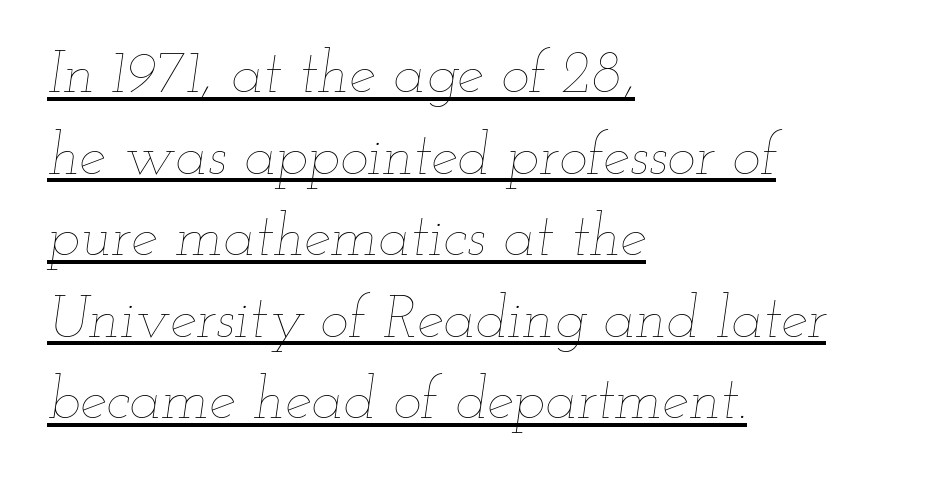
The image shows 60 px thin, wide type, italic (leaning right); set left-aligned, normal line spacing (1.36x), normal letter spacing, underlined; low stroke contrast and a small x-height.
